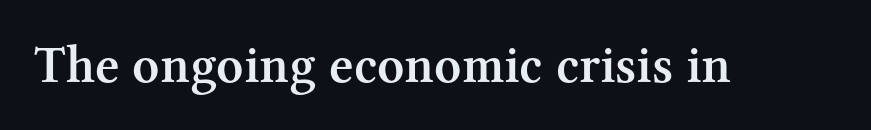
{"serif": "yes", "italic": "no", "bold": "semi", "weight": "semibold", "width": "normal", "stroke_contrast": "medium", "x_height": "medium", "monospaced": "no", "underline": "no", "letter_spacing": "normal", "letter_spacing_em": 0.0, "glyph_px": 53}
